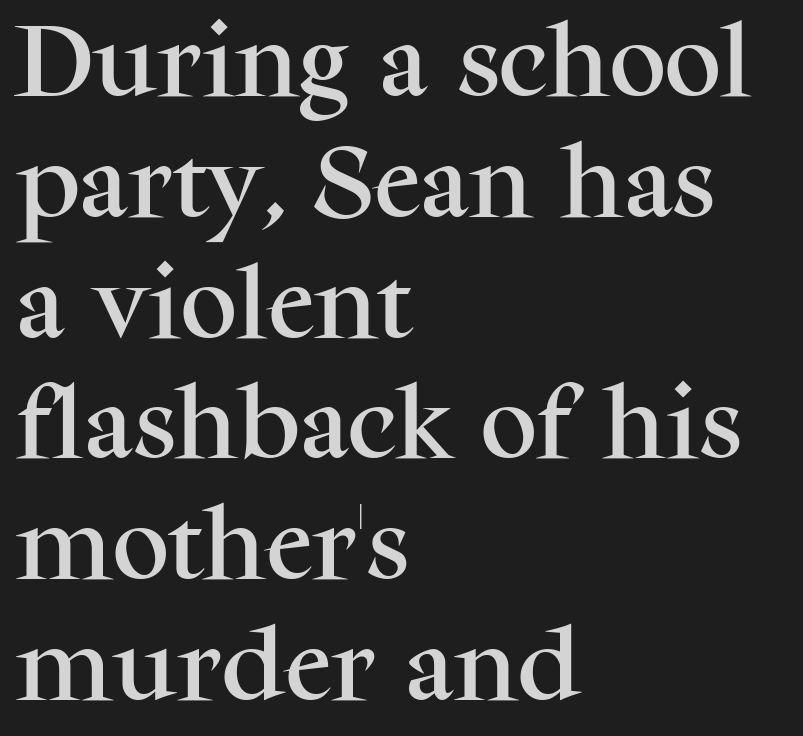
{"serif": "yes", "italic": "no", "width": "normal", "stroke_contrast": "medium", "x_height": "medium", "monospaced": "no", "underline": "no", "align": "left", "line_spacing": "normal", "line_spacing_ratio": 1.51, "letter_spacing": "normal", "letter_spacing_em": 0.0, "glyph_px": 80}
